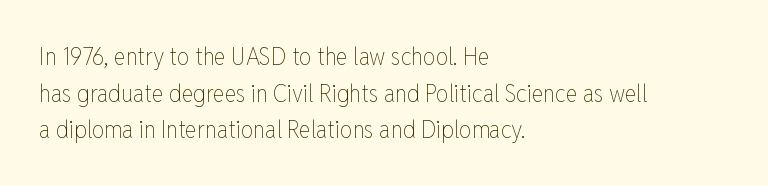
Weight: in the light-to-regular range. In CSS terms this would be text-align: left. The letters stand straight up with perfectly vertical stems. Each new line begins a customary step beneath the previous one. Characters follow at the spacing the type designer built in.
